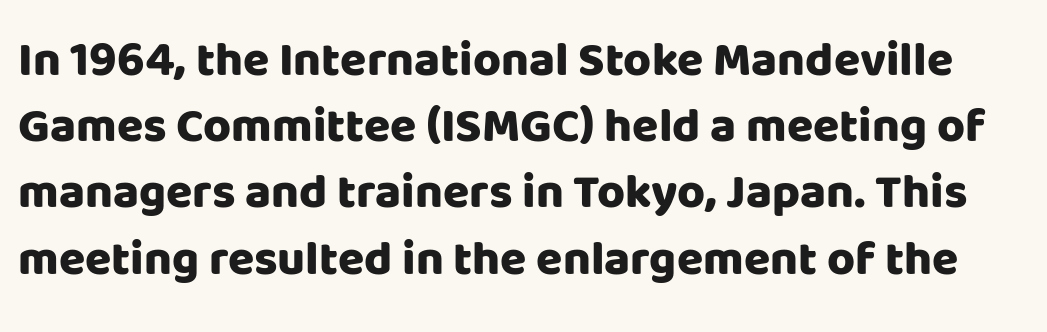
{"serif": "no", "italic": "no", "bold": "yes", "weight": "heavy", "width": "normal", "stroke_contrast": "low", "x_height": "large", "monospaced": "no", "underline": "no", "line_spacing": "normal", "line_spacing_ratio": 1.38, "letter_spacing": "normal", "letter_spacing_em": 0.0, "glyph_px": 48}
